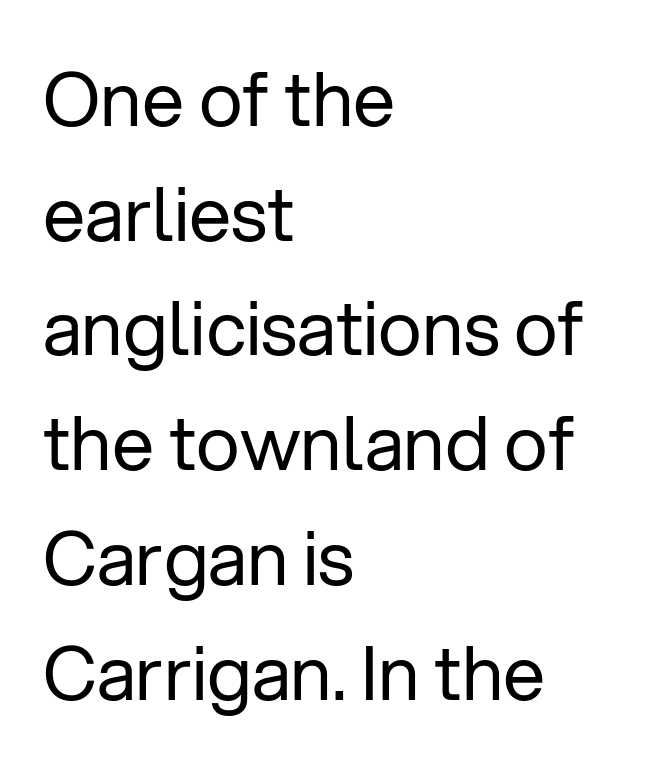
{"serif": "no", "italic": "no", "bold": "no", "weight": "regular", "width": "normal", "stroke_contrast": "low", "x_height": "medium", "monospaced": "no", "underline": "no", "align": "left", "line_spacing": "normal", "line_spacing_ratio": 1.53, "letter_spacing": "normal", "letter_spacing_em": 0.0, "glyph_px": 75}
